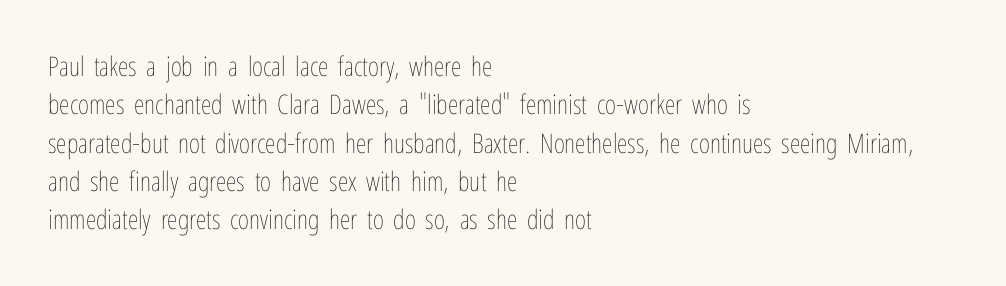
{"italic": "no", "bold": "no", "underline": "no", "align": "left", "line_spacing": "normal", "line_spacing_ratio": 1.42, "letter_spacing": "normal", "letter_spacing_em": 0.0, "glyph_px": 27}
